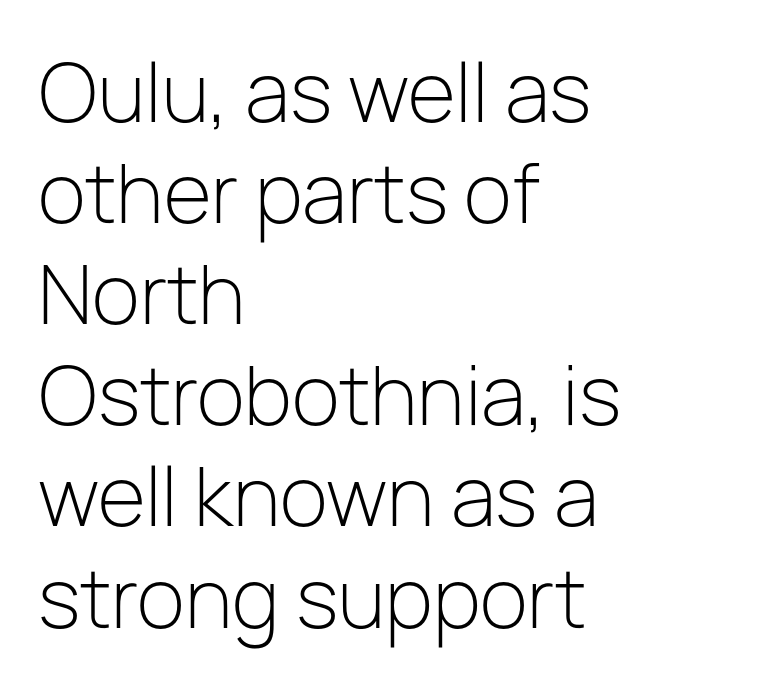
Q: Is the text bold? A: No.
Q: Is the text italic (slanted)? A: No, it is upright.
Q: Is the typeface a serif or a sans-serif typeface? A: Sans-serif.
Q: Is the text underlined? A: No.
Q: How is the paragraph aligned? A: Left-aligned.
Q: Is the spacing between letters normal or unusually wide? A: Normal.
Q: Is the spacing between lines tight, normal or loose? A: Normal.
Q: Width (condensed, normal, or wide)? A: Normal.
Q: Stroke contrast? A: Low.
Q: x-height? A: Medium.
Q: Monospaced? A: No.
